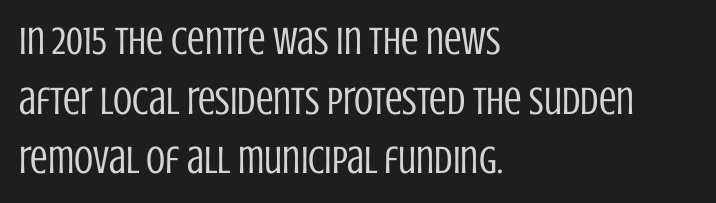
Q: Is the text bold? A: No.
Q: Is the text italic (slanted)? A: No, it is upright.
Q: Is the typeface a serif or a sans-serif typeface? A: Sans-serif.
Q: Is the text underlined? A: No.
Q: How is the paragraph aligned? A: Left-aligned.
Q: Is the spacing between letters normal or unusually wide? A: Normal.
Q: Is the spacing between lines tight, normal or loose? A: Normal.
Q: Width (condensed, normal, or wide)? A: Condensed.
Q: Stroke contrast? A: Low.
Q: x-height? A: Large.
Q: Monospaced? A: No.
